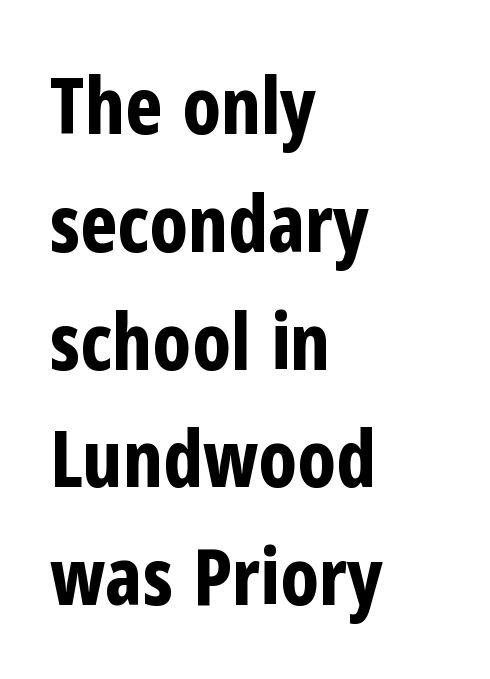
{"serif": "no", "italic": "no", "bold": "yes", "weight": "bold", "width": "condensed", "stroke_contrast": "low", "x_height": "medium", "monospaced": "no", "underline": "no", "align": "left", "line_spacing": "normal", "line_spacing_ratio": 1.51, "letter_spacing": "normal", "letter_spacing_em": 0.0, "glyph_px": 78}
